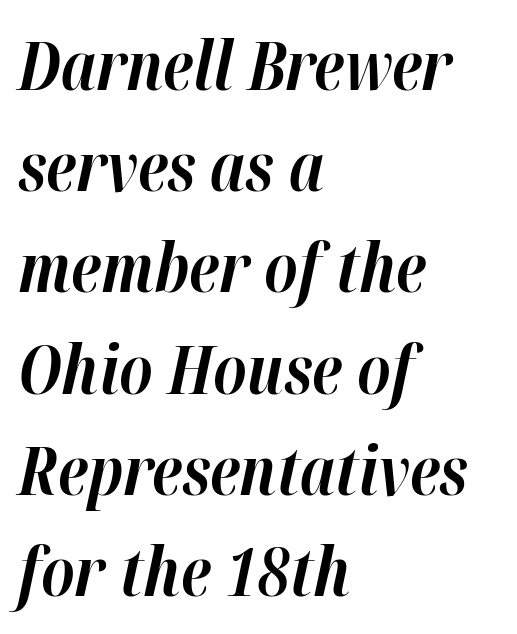
The image shows 67 px bold type, italic (leaning right); set left-aligned, normal line spacing (1.51x), normal letter spacing, not underlined; high stroke contrast and a medium x-height.
